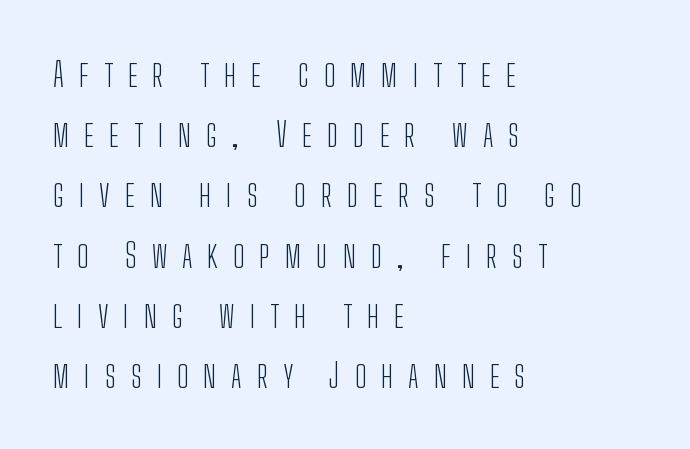
A typesetter would call this proportional, since set widths differ per character. A sans-serif font was chosen for this passage. All the whitespace from short lines collects on the right. The passage shown has open, widely tracked lettering throughout. No extra ink here — the face is not bold.
